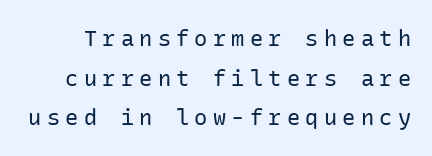
Ascenders rise straight up at ninety degrees. The passage shown is not underscored anywhere. Each stroke keeps to a modest, everyday thickness or less. There is plenty of visible air inserted between adjacent glyphs.
